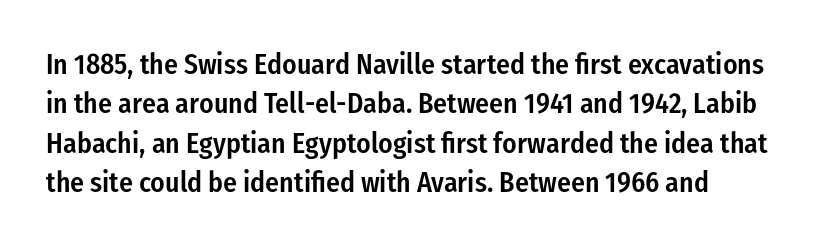
The image shows 29 px semibold, condensed sans-serif type, upright; set left-aligned, normal line spacing (1.36x), normal letter spacing, not underlined; low stroke contrast and a medium x-height.
